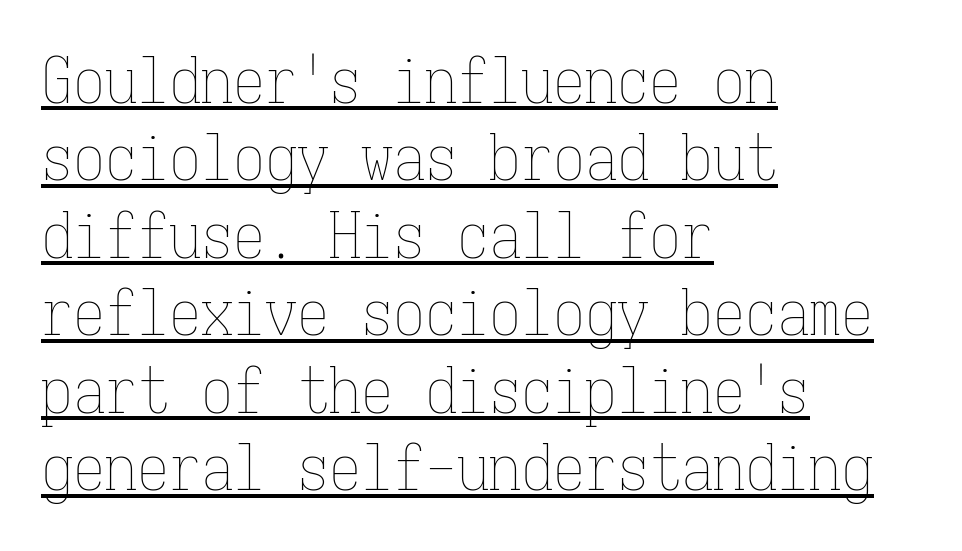
{"italic": "no", "bold": "no", "weight": "thin", "width": "condensed", "stroke_contrast": "low", "x_height": "medium", "monospaced": "yes", "underline": "yes", "align": "left", "line_spacing_ratio": 1.21, "letter_spacing": "normal", "letter_spacing_em": 0.0, "glyph_px": 64}
